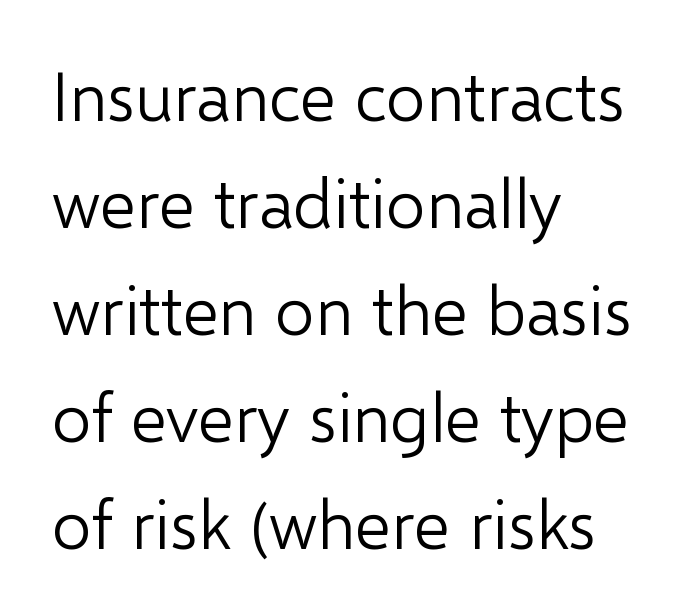
{"serif": "no", "italic": "no", "bold": "no", "weight": "light", "width": "normal", "stroke_contrast": "low", "x_height": "medium", "monospaced": "no", "underline": "no", "align": "left", "line_spacing": "normal", "line_spacing_ratio": 1.55, "letter_spacing": "normal", "letter_spacing_em": 0.0, "glyph_px": 69}
